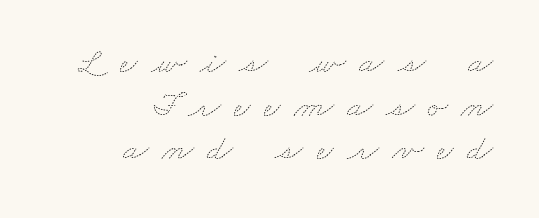
Think of a printed novel: that variable character pitch is what you see here. One-word summary of the alignment: right. You could only call the tracking loose — the letters float apart. Each row of text sits above clean, open space. The typesetting does not lean heavy: it is not bold.
